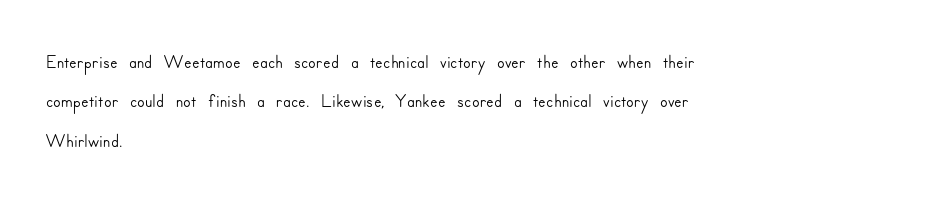
Q: Is the text italic (slanted)? A: No, it is upright.
Q: Is the typeface a serif or a sans-serif typeface? A: Sans-serif.
Q: Is the text underlined? A: No.
Q: How is the paragraph aligned? A: Left-aligned.
Q: Is the spacing between letters normal or unusually wide? A: Normal.
Q: Is the spacing between lines tight, normal or loose? A: Normal.
Q: Width (condensed, normal, or wide)? A: Normal.
Q: Stroke contrast? A: Low.
Q: x-height? A: Small.
Q: Monospaced? A: No.
